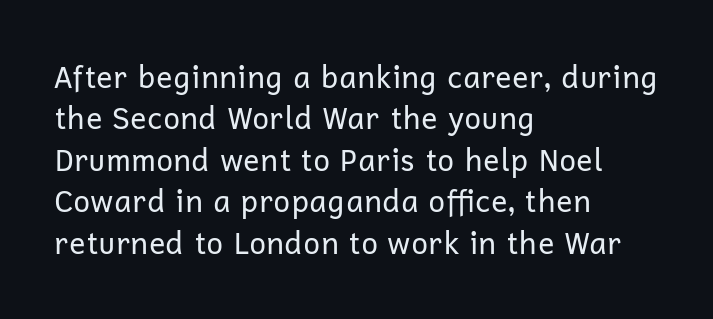
The image shows 30 px regular-weight sans-serif type, upright; set left-aligned, normal line spacing (1.38x), normal letter spacing, not underlined; low stroke contrast and a medium x-height.
